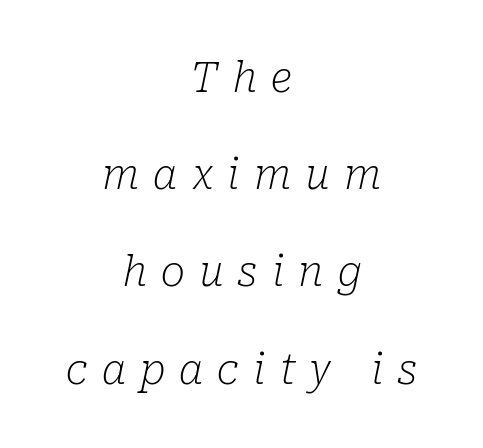
Q: Is the text bold? A: No.
Q: Is the text italic (slanted)? A: Yes, it leans right by about 10 degrees.
Q: Is the typeface a serif or a sans-serif typeface? A: Serif.
Q: Is the text underlined? A: No.
Q: How is the paragraph aligned? A: Centered.
Q: Is the spacing between letters normal or unusually wide? A: Unusually wide.
Q: Is the spacing between lines tight, normal or loose? A: Loose.
Q: Width (condensed, normal, or wide)? A: Normal.
Q: Stroke contrast? A: Low.
Q: x-height? A: Medium.
Q: Monospaced? A: No.
